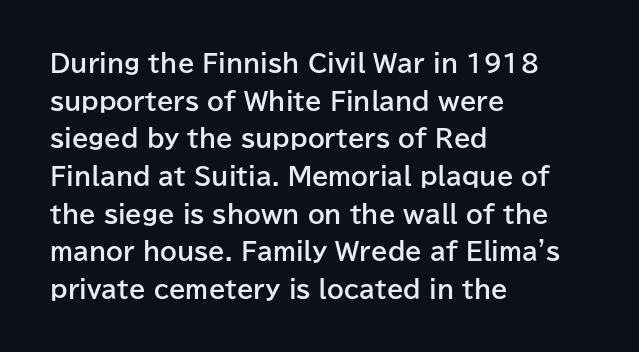
Heavy, bold letterforms. Quick note: underline off. The space between consecutive lines is moderate. This is roman type, the default non-slanted kind. The compositor pushed each line to the left boundary.
